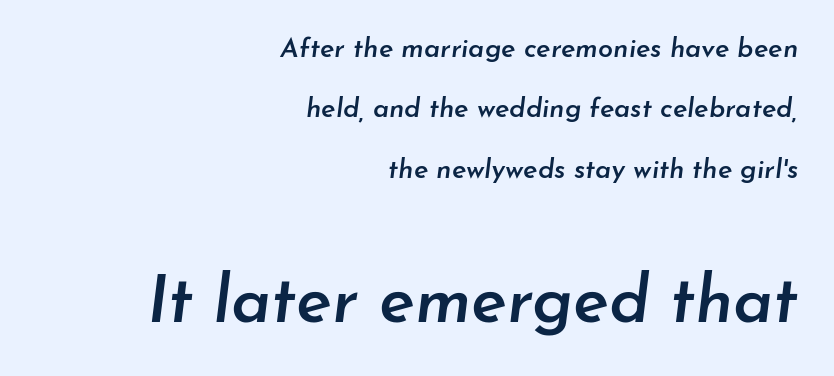
The image shows 67 px semibold type, italic (leaning right); set right-aligned, loose line spacing (2.24x), normal letter spacing, not underlined; the second (bottom) block is 2.48x larger; low stroke contrast and a small x-height.
